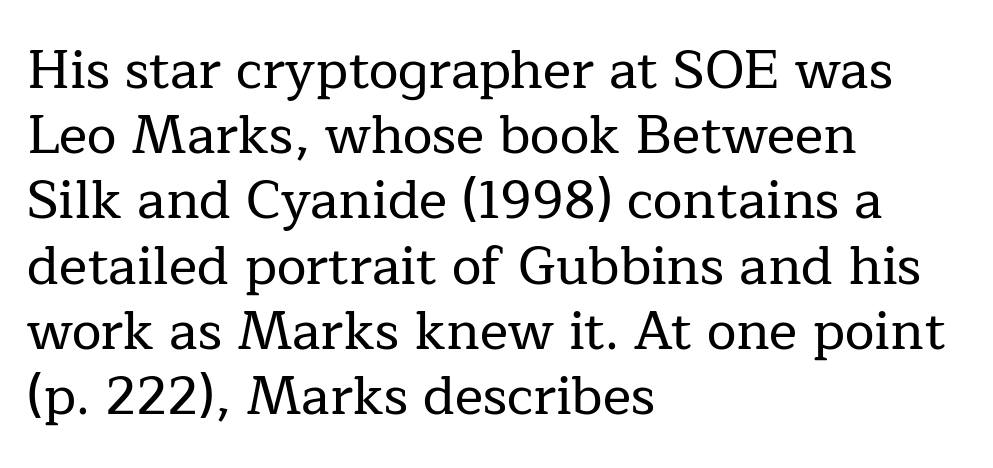
Q: Is the text italic (slanted)? A: No, it is upright.
Q: Is the typeface a serif or a sans-serif typeface? A: Serif.
Q: Is the text underlined? A: No.
Q: How is the paragraph aligned? A: Left-aligned.
Q: Is the spacing between letters normal or unusually wide? A: Normal.
Q: Width (condensed, normal, or wide)? A: Normal.
Q: Stroke contrast? A: Low.
Q: x-height? A: Medium.
Q: Monospaced? A: No.
